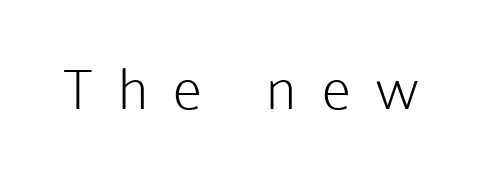
Unlike italic type, these characters show no tilt at all. Lines of text with bare space underneath. The rendering uses natural spacing where letterforms have individual widths. Each letter's strokes conclude bluntly, with no projecting serifs. Heft: none added — not bold.
